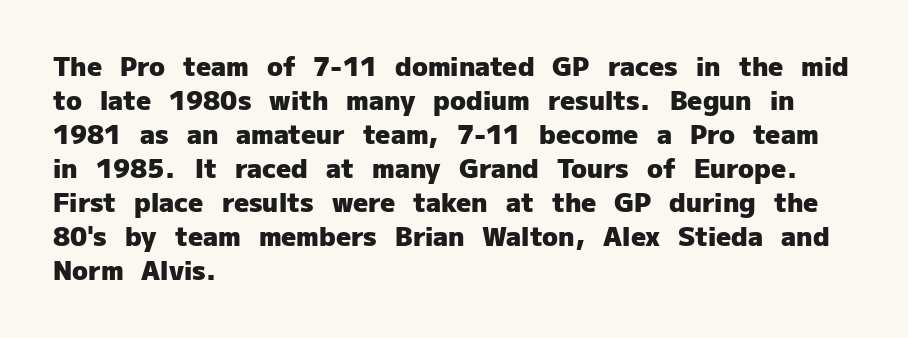
Q: Is the text bold? A: Yes.
Q: Is the text italic (slanted)? A: No, it is upright.
Q: Is the text underlined? A: No.
Q: How is the paragraph aligned? A: Left-aligned.
Q: Is the spacing between letters normal or unusually wide? A: Normal.
Q: Is the spacing between lines tight, normal or loose? A: Normal.
